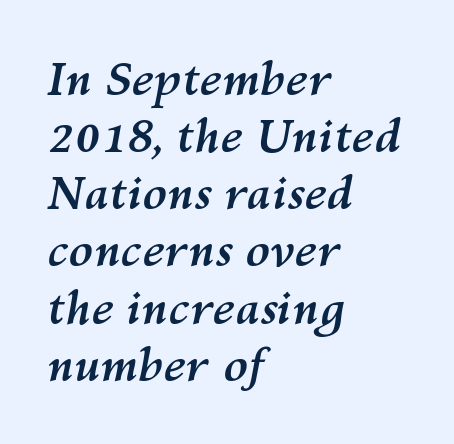
The typesetter chose a ragged-right arrangement here. A normal amount of white space separates one row of letters from the next. On the weight axis this lands at bold, roughly 700. The gaps between neighbouring characters are ordinary and unremarkable. Do the characters align in a grid? No, the font is proportional.
